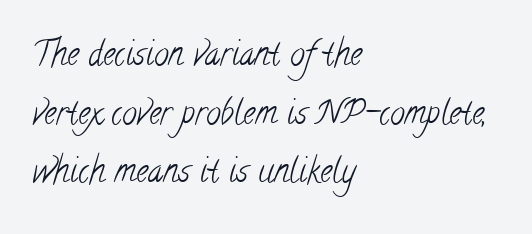
Each line starts at the same left margin while the right side varies. The letters advance in unequal steps, a hallmark of proportional type. This sample uses a serif face. The line texture is even and compact thanks to regular tracking.
